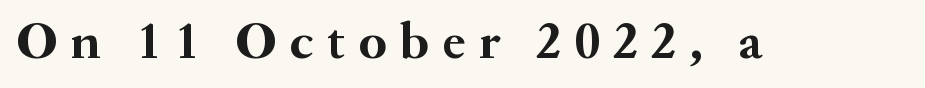
The image shows 53 px semibold serif type, upright; set unusually wide letter spacing (+0.25 em), not underlined; medium stroke contrast and a small x-height.
